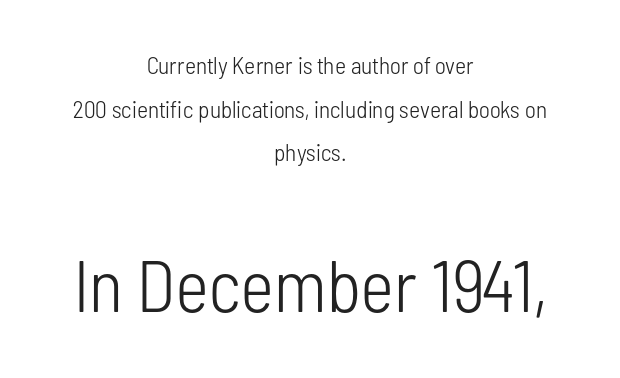
Q: Is the text bold? A: No.
Q: Is the text italic (slanted)? A: No, it is upright.
Q: Is the typeface a serif or a sans-serif typeface? A: Sans-serif.
Q: Is the text underlined? A: No.
Q: How is the paragraph aligned? A: Centered.
Q: Is the spacing between letters normal or unusually wide? A: Normal.
Q: Which block of text is set in a larger size, the first (top) or the second (bottom)? A: The second (bottom) one.
Q: Width (condensed, normal, or wide)? A: Condensed.
Q: Stroke contrast? A: Low.
Q: x-height? A: Medium.
Q: Monospaced? A: No.
